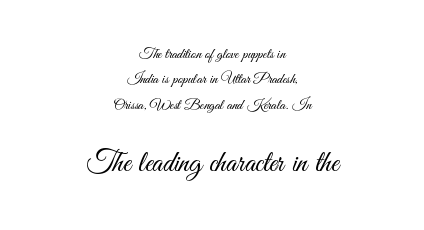
{"serif": "no", "bold": "no", "weight": "light", "width": "condensed", "stroke_contrast": "medium", "x_height": "small", "monospaced": "no", "underline": "no", "align": "center", "line_spacing": "normal", "line_spacing_ratio": 1.7, "letter_spacing": "normal", "letter_spacing_em": 0.0, "larger_block": "second", "size_ratio": 2.0, "glyph_px": 30}
